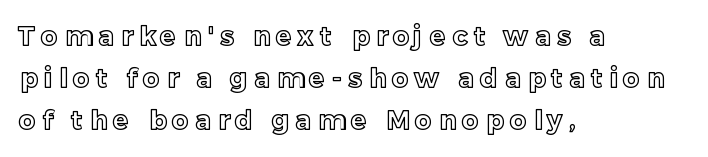
{"italic": "no", "underline": "no", "align": "left", "line_spacing": "normal", "line_spacing_ratio": 1.61, "letter_spacing": "wide", "letter_spacing_em": 0.25, "glyph_px": 26}
